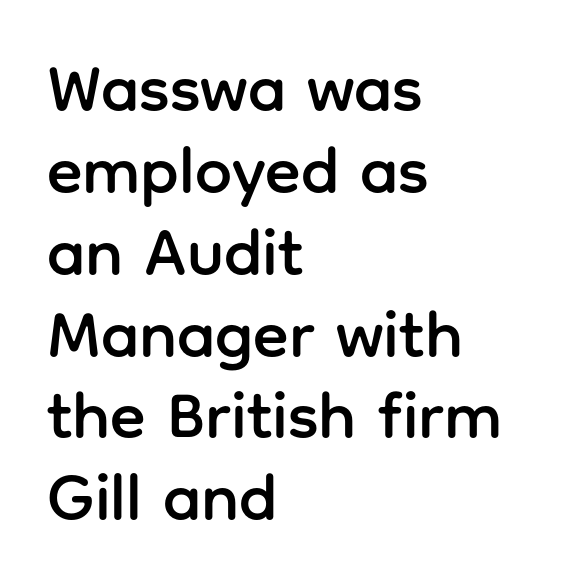
{"serif": "no", "italic": "no", "width": "normal", "stroke_contrast": "low", "x_height": "medium", "monospaced": "no", "underline": "no", "align": "left", "line_spacing_ratio": 1.24, "letter_spacing": "normal", "letter_spacing_em": 0.0, "glyph_px": 66}
